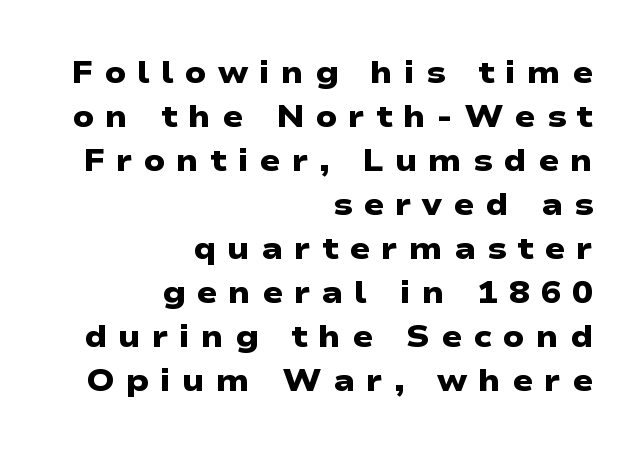
Q: Is the text bold? A: Yes.
Q: Is the typeface a serif or a sans-serif typeface? A: Sans-serif.
Q: Is the text underlined? A: No.
Q: How is the paragraph aligned? A: Right-aligned.
Q: Is the spacing between letters normal or unusually wide? A: Unusually wide.
Q: Is the spacing between lines tight, normal or loose? A: Normal.
Q: Width (condensed, normal, or wide)? A: Wide.
Q: Stroke contrast? A: Low.
Q: x-height? A: Medium.
Q: Monospaced? A: No.
